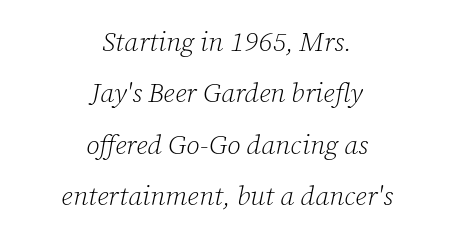
The image shows 27 px text type, italic (leaning right); set centered, loose line spacing (1.9x), normal letter spacing, not underlined.
